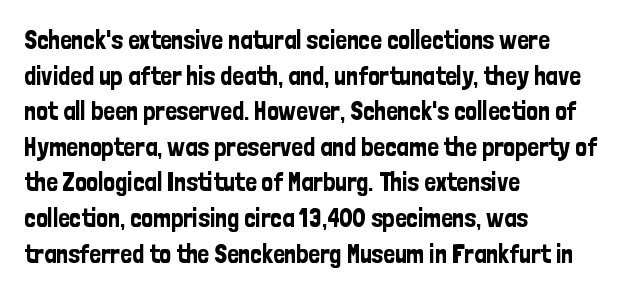
Q: Is the text italic (slanted)? A: No, it is upright.
Q: Is the text underlined? A: No.
Q: How is the paragraph aligned? A: Left-aligned.
Q: Is the spacing between letters normal or unusually wide? A: Normal.
Q: Is the spacing between lines tight, normal or loose? A: Normal.
